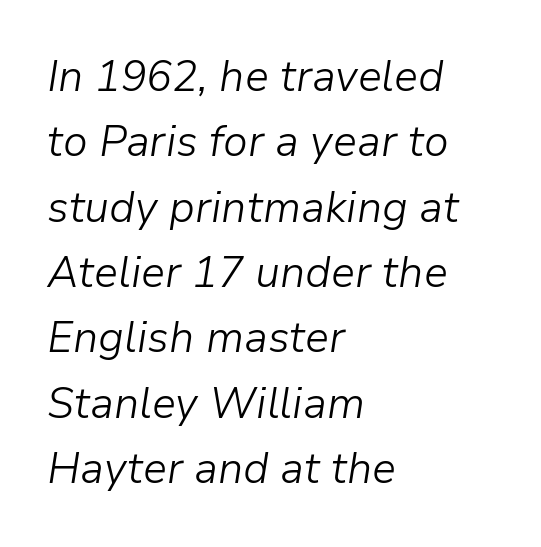
The image shows 43 px light type, italic (leaning right); set left-aligned, normal line spacing (1.52x), normal letter spacing, not underlined; low stroke contrast and a medium x-height.
